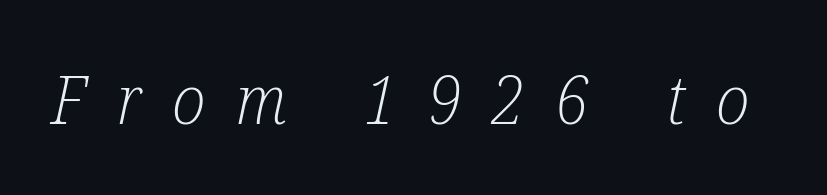
{"serif": "yes", "italic": "yes", "lean": "right", "slant_degrees": 12, "bold": "no", "weight": "light", "width": "condensed", "stroke_contrast": "low", "x_height": "medium", "monospaced": "no", "underline": "no", "letter_spacing": "wide", "letter_spacing_em": 0.45, "glyph_px": 68}
